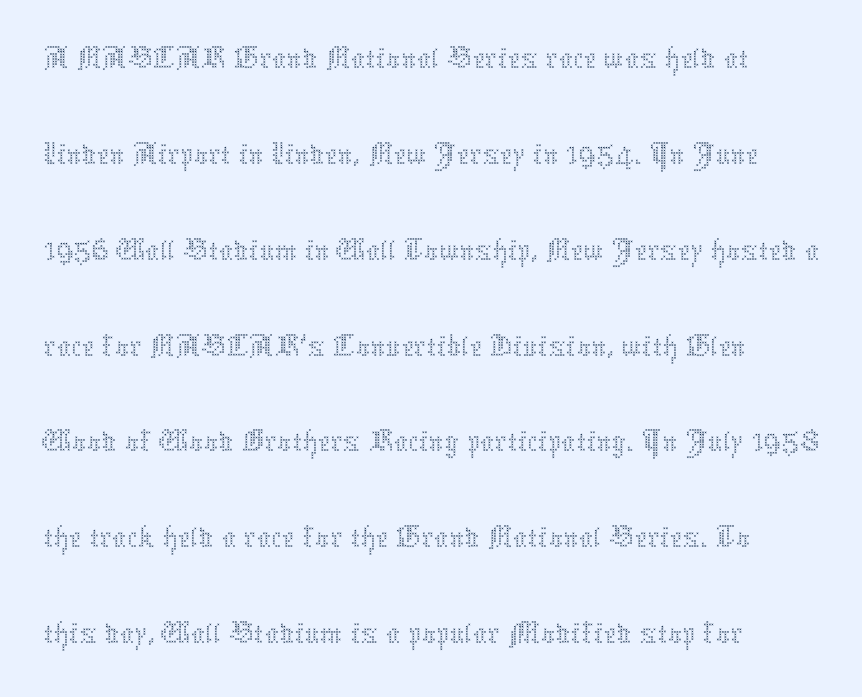
Q: Is the text bold? A: No.
Q: Is the text italic (slanted)? A: No, it is upright.
Q: Is the text underlined? A: No.
Q: How is the paragraph aligned? A: Left-aligned.
Q: Is the spacing between letters normal or unusually wide? A: Normal.
Q: Is the spacing between lines tight, normal or loose? A: Normal.
Q: Width (condensed, normal, or wide)? A: Normal.
Q: Stroke contrast? A: Medium.
Q: x-height? A: Medium.
Q: Monospaced? A: No.
